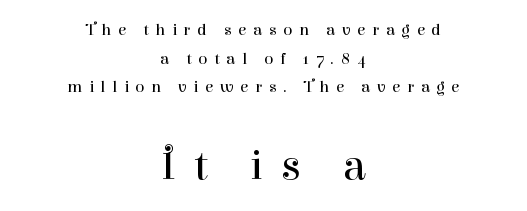
The image shows 43 px regular-weight serif type, upright; set centered, normal line spacing (1.69x), unusually wide letter spacing (+0.39 em), not underlined; the second (bottom) block is 2.53x larger; high stroke contrast and a medium x-height.
